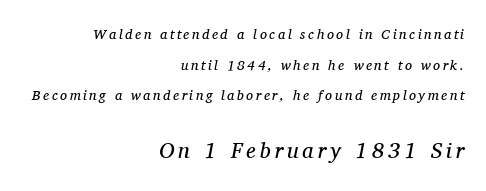
{"italic": "yes", "lean": "right", "slant_degrees": 11, "bold": "no", "underline": "no", "align": "right", "line_spacing": "loose", "line_spacing_ratio": 2.18, "larger_block": "second", "size_ratio": 1.57, "glyph_px": 22}
